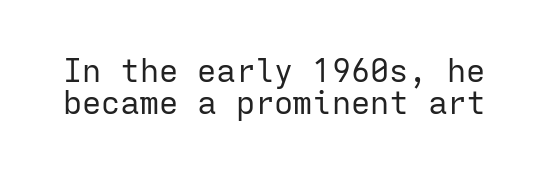
Q: Is the text bold? A: No.
Q: Is the text italic (slanted)? A: No, it is upright.
Q: Is the typeface a serif or a sans-serif typeface? A: Sans-serif.
Q: Is the text underlined? A: No.
Q: Is the spacing between letters normal or unusually wide? A: Normal.
Q: Is the spacing between lines tight, normal or loose? A: Tight.
Q: Width (condensed, normal, or wide)? A: Normal.
Q: Stroke contrast? A: Low.
Q: x-height? A: Medium.
Q: Monospaced? A: Yes.
